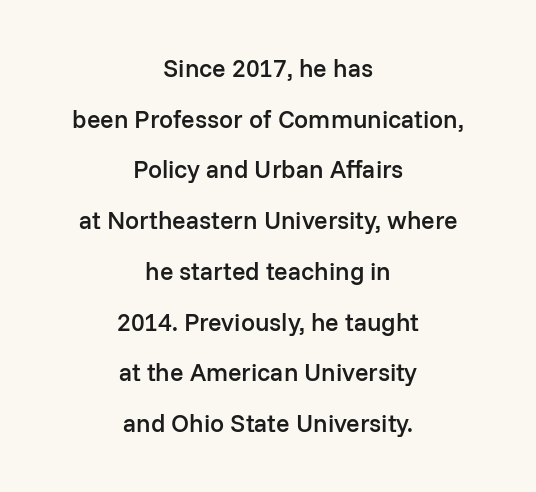
The strokes are fattened partway — semibold, not bold. Reading down the block, each line starts at a different indent, mirrored at its end. Students, note that the glyphs here touch the page at normal intervals. Unlike italic type, these characters show no tilt at all. Widely set lines give the paragraph a tall, airy silhouette. Quick note: underline off.
